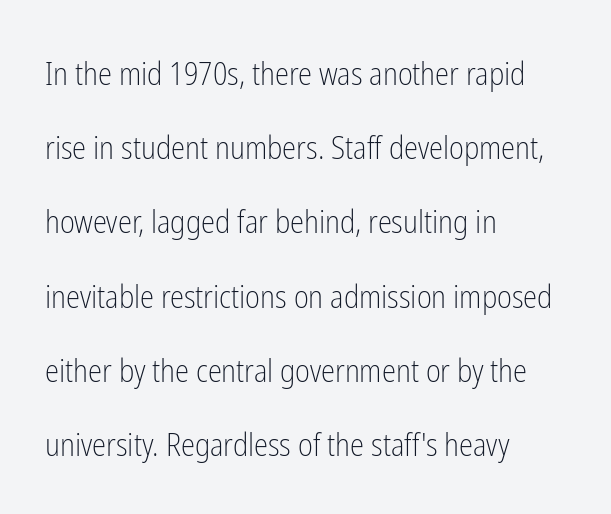
The rendering uses natural spacing where letterforms have individual widths. Ascenders rise straight up at ninety degrees. A light-to-regular cut is what we see here. You could fit nearly another row in the gap between these rows. Is the letter spacing exaggerated? No — it looks like the ordinary default.
